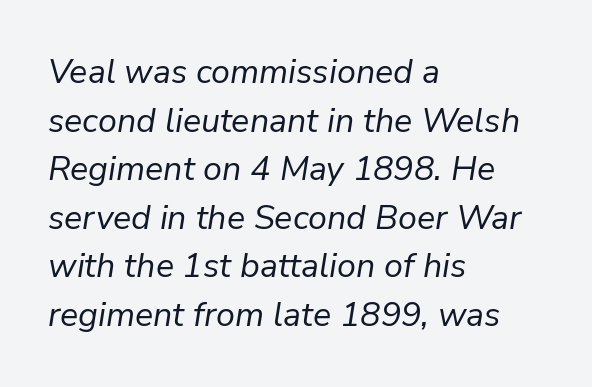
{"italic": "yes", "lean": "right", "slant_degrees": 9, "bold": "no", "weight": "regular", "width": "normal", "stroke_contrast": "low", "x_height": "medium", "monospaced": "no", "underline": "no", "align": "left", "line_spacing": "normal", "line_spacing_ratio": 1.43, "letter_spacing": "normal", "letter_spacing_em": 0.0, "glyph_px": 34}
